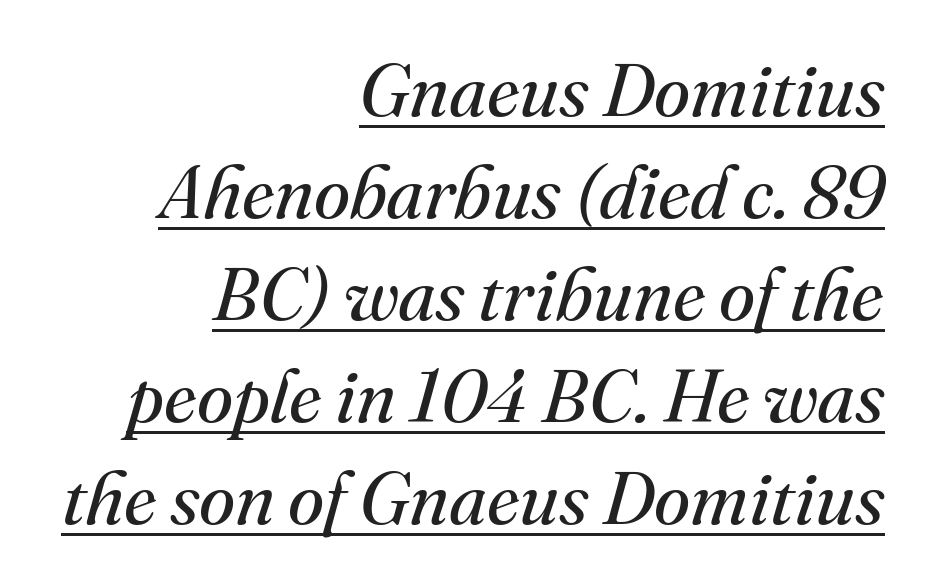
The image shows 74 px regular-weight serif type, italic (leaning right); set right-aligned, normal line spacing (1.38x), normal letter spacing, underlined; medium stroke contrast and a small x-height.
